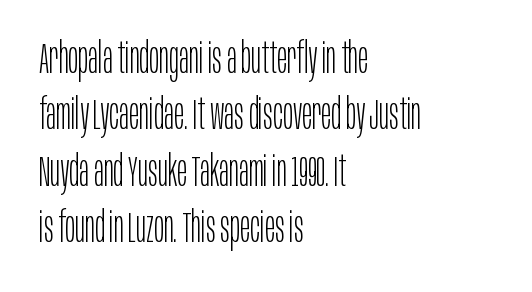
{"serif": "no", "italic": "no", "bold": "no", "weight": "light", "width": "condensed", "stroke_contrast": "low", "x_height": "large", "monospaced": "no", "underline": "no", "align": "left", "line_spacing": "normal", "line_spacing_ratio": 1.34, "letter_spacing": "normal", "letter_spacing_em": 0.0, "glyph_px": 42}
